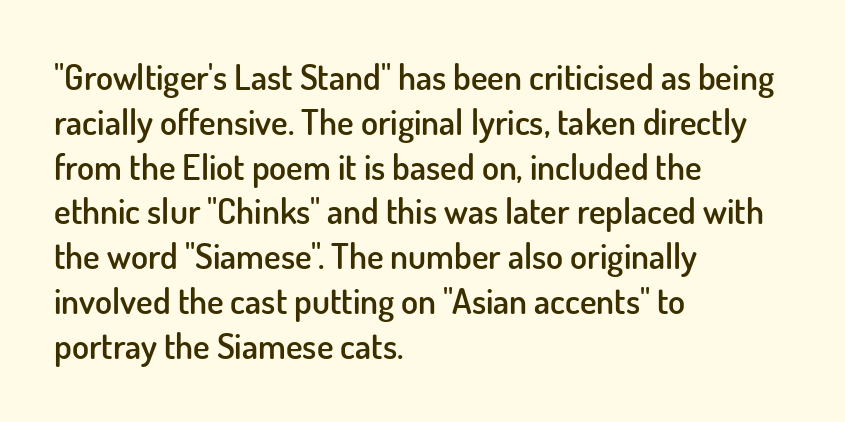
The image shows 35 px semibold sans-serif type, upright; set left-aligned, normal line spacing (1.28x), normal letter spacing, not underlined; low stroke contrast and a small x-height.
